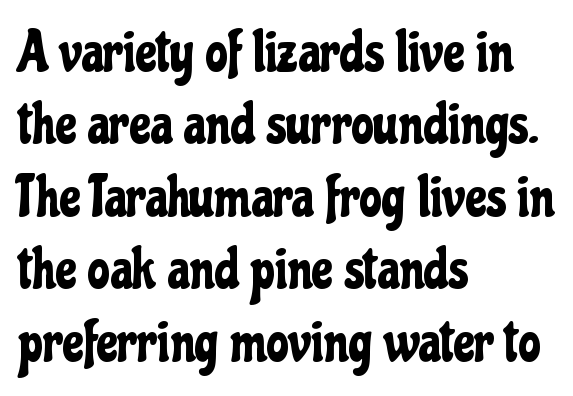
The axis of the letterforms is exactly vertical. These lines are rendered in a variable-pitch font. Unlike a traditional serif, this face leaves its strokes unadorned. Each word holds together tightly as a unit, with standard inter-letter gaps. Rule under the text: the space is simply empty.
